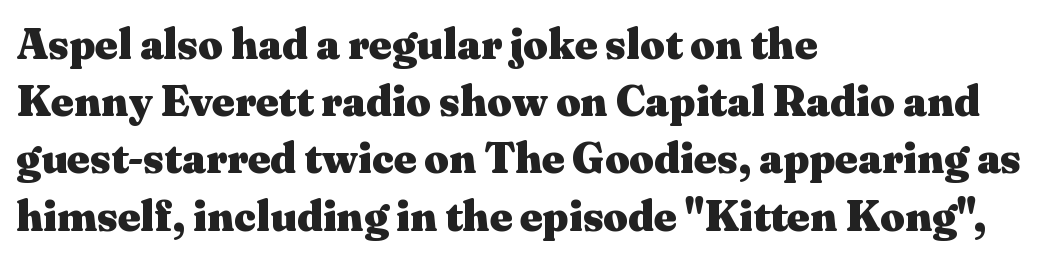
The glyphs are unaccompanied by any horizontal stroke below them. Look at the bottom of the vertical strokes: they flare into serifs here. Style check: upright. The face used here is proportionally spaced, like ordinary book or web type. Regular leading.
